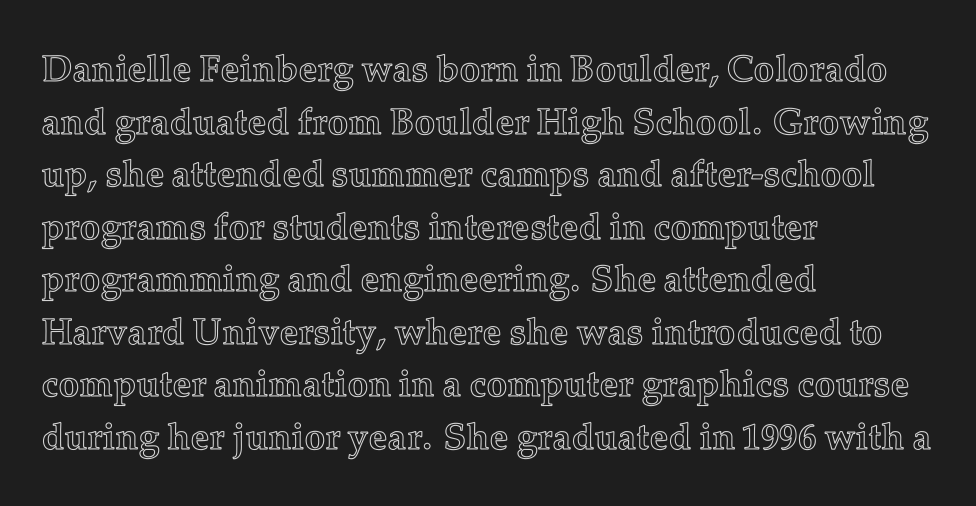
The image shows 37 px text type, upright; set left-aligned, normal line spacing (1.42x), normal letter spacing, not underlined; a medium x-height.
